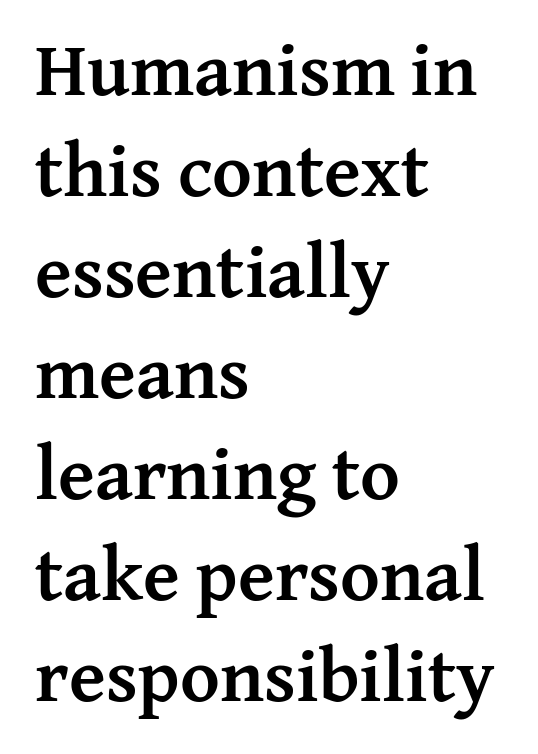
Q: Is the text bold? A: Yes.
Q: Is the text italic (slanted)? A: No, it is upright.
Q: Is the typeface a serif or a sans-serif typeface? A: Serif.
Q: Is the text underlined? A: No.
Q: How is the paragraph aligned? A: Left-aligned.
Q: Is the spacing between letters normal or unusually wide? A: Normal.
Q: Is the spacing between lines tight, normal or loose? A: Normal.
Q: Width (condensed, normal, or wide)? A: Normal.
Q: Stroke contrast? A: Medium.
Q: x-height? A: Medium.
Q: Monospaced? A: No.
